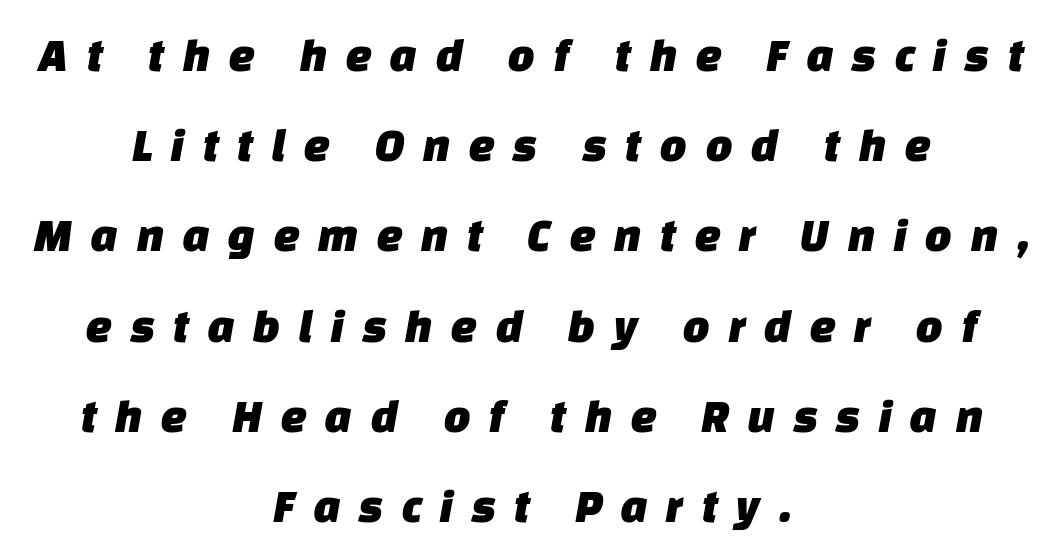
The words here are not underlined. The line texture is sparse and dotted thanks to wide tracking. Think of a printed novel: that variable character pitch is what you see here. No feet cap the strokes, marking this as sans-serif type. A centered setting, common on invitations and titles, is used for this passage.
